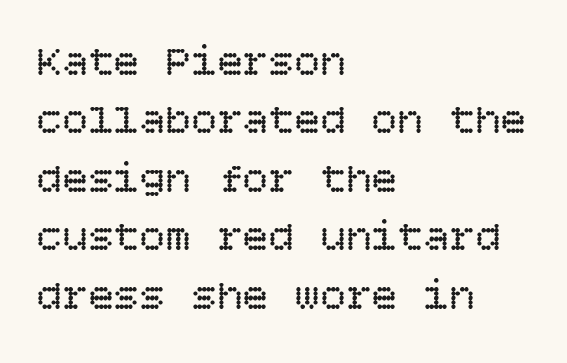
Characters follow at the spacing the type designer built in. Rendered with straight, roman letterforms. Lines of text with bare space underneath. Evenly set lines give the paragraph a standard silhouette. The font is comparable to plain body text, perhaps lighter.
